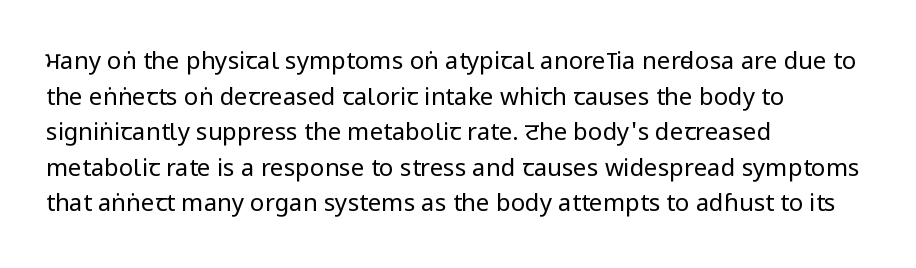
{"italic": "no", "bold": "no", "underline": "no", "align": "left", "line_spacing": "normal", "line_spacing_ratio": 1.48, "letter_spacing": "normal", "letter_spacing_em": 0.0, "glyph_px": 24}
